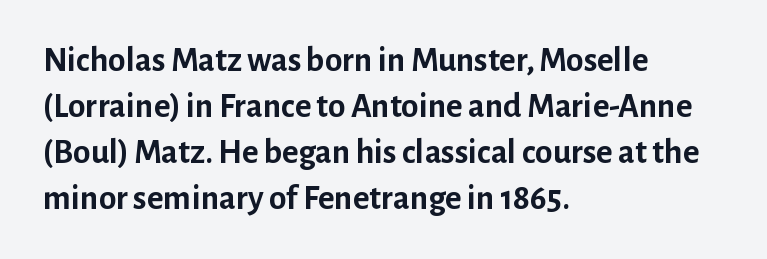
{"serif": "no", "italic": "no", "bold": "yes", "weight": "semibold", "width": "normal", "stroke_contrast": "low", "x_height": "medium", "monospaced": "no", "underline": "no", "align": "left", "line_spacing": "normal", "line_spacing_ratio": 1.31, "letter_spacing": "normal", "letter_spacing_em": 0.0, "glyph_px": 35}
